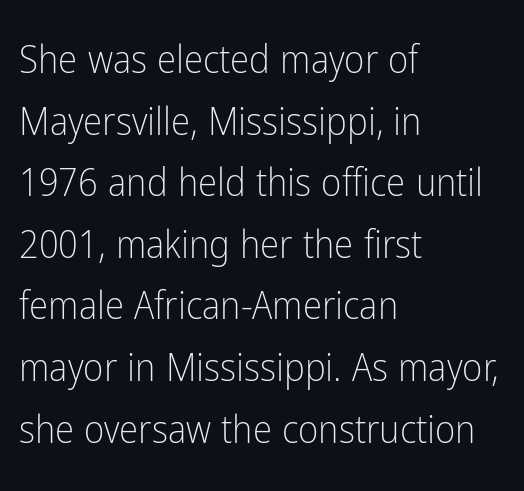
Leftover space on each line is placed entirely after the last word. The specimen omits any rule beneath the text block's lines. Line spacing here is normal. No italicization has been applied; the sample stays upright. The letterforms sit shoulder to shoulder at normal distance. Character widths vary here, with narrow letters taking less room than wide ones.
